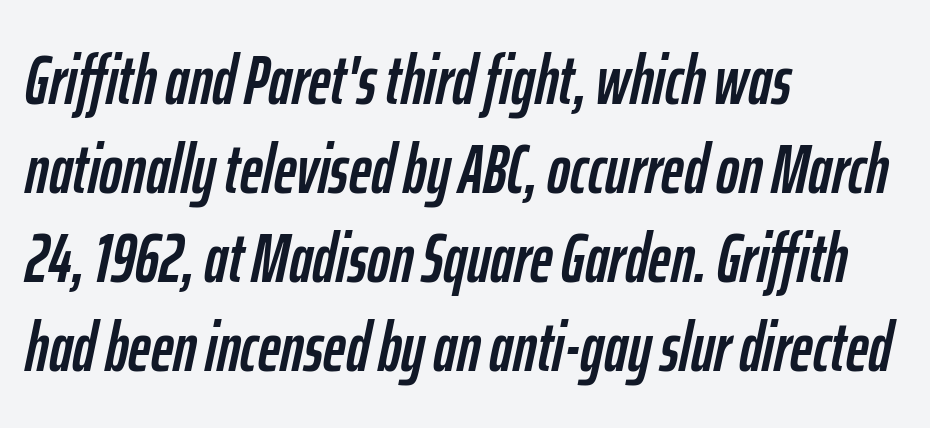
The image shows 69 px condensed type, italic (leaning right); set left-aligned, normal line spacing (1.29x), normal letter spacing, not underlined; low stroke contrast and a medium x-height.
